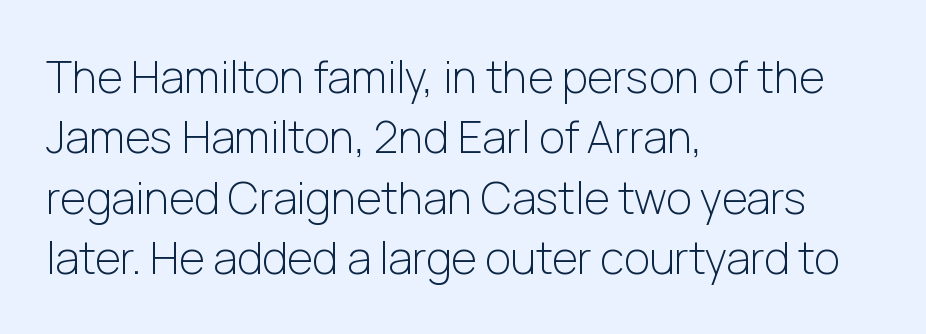
The image shows 44 px light sans-serif type, upright; set left-aligned, normal line spacing (1.37x), normal letter spacing, not underlined; low stroke contrast and a medium x-height.
